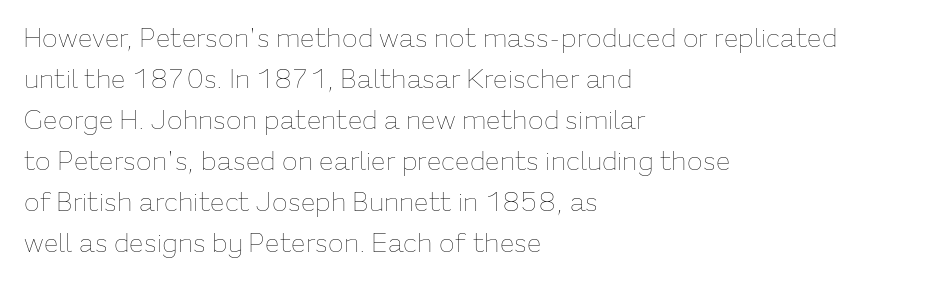
The image shows 26 px text type, upright; set left-aligned, normal line spacing (1.58x), normal letter spacing, not underlined.
